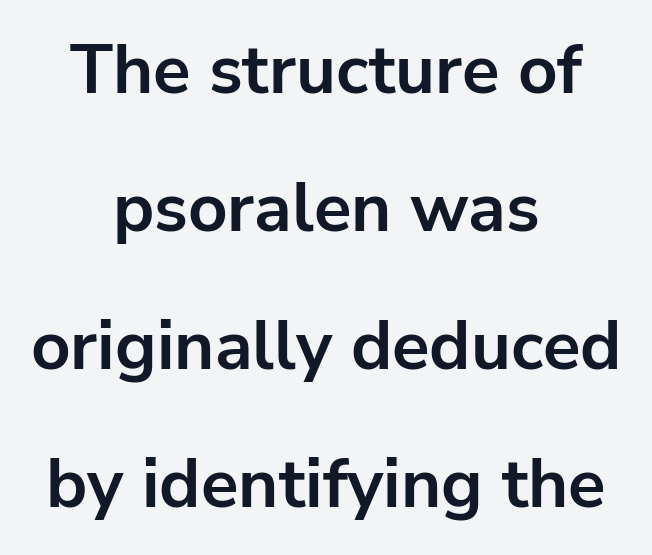
Q: Is the text bold? A: Yes.
Q: Is the text italic (slanted)? A: No, it is upright.
Q: Is the typeface a serif or a sans-serif typeface? A: Sans-serif.
Q: Is the text underlined? A: No.
Q: How is the paragraph aligned? A: Centered.
Q: Is the spacing between letters normal or unusually wide? A: Normal.
Q: Is the spacing between lines tight, normal or loose? A: Loose.
Q: Width (condensed, normal, or wide)? A: Normal.
Q: Stroke contrast? A: Low.
Q: x-height? A: Medium.
Q: Monospaced? A: No.
